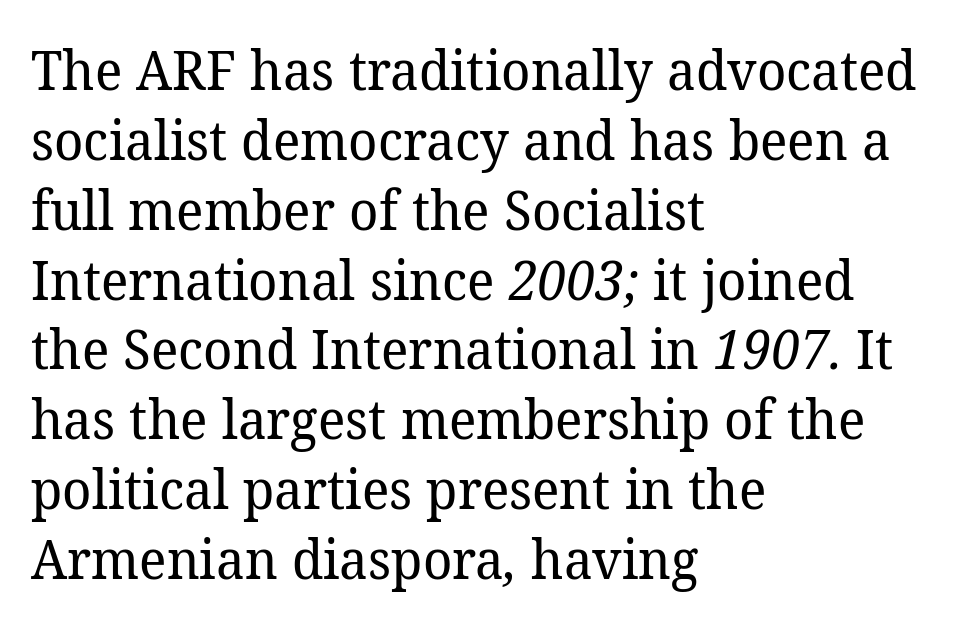
The image shows 55 px regular-weight serif type; set left-aligned, normal line spacing (1.27x), normal letter spacing, not underlined; low stroke contrast and a medium x-height.
